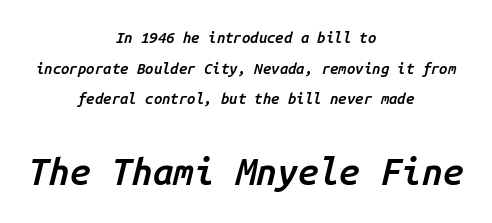
These lines keep a tight, regular rhythm from letter to letter. Does the bottom block carry the larger type? Yes, it does. Looks like terminal output: every glyph gets an equal slot. Decoration check: the copy has no underline. What weight is shown? A semibold, between regular and bold.
